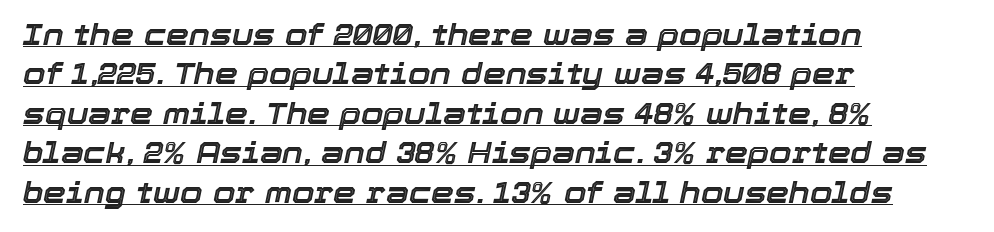
Q: Is the text italic (slanted)? A: Yes, it leans right by about 12 degrees.
Q: Is the text underlined? A: Yes.
Q: How is the paragraph aligned? A: Left-aligned.
Q: Is the spacing between letters normal or unusually wide? A: Normal.
Q: Is the spacing between lines tight, normal or loose? A: Normal.
Q: Width (condensed, normal, or wide)? A: Normal.
Q: x-height? A: Medium.
Q: Monospaced? A: No.
